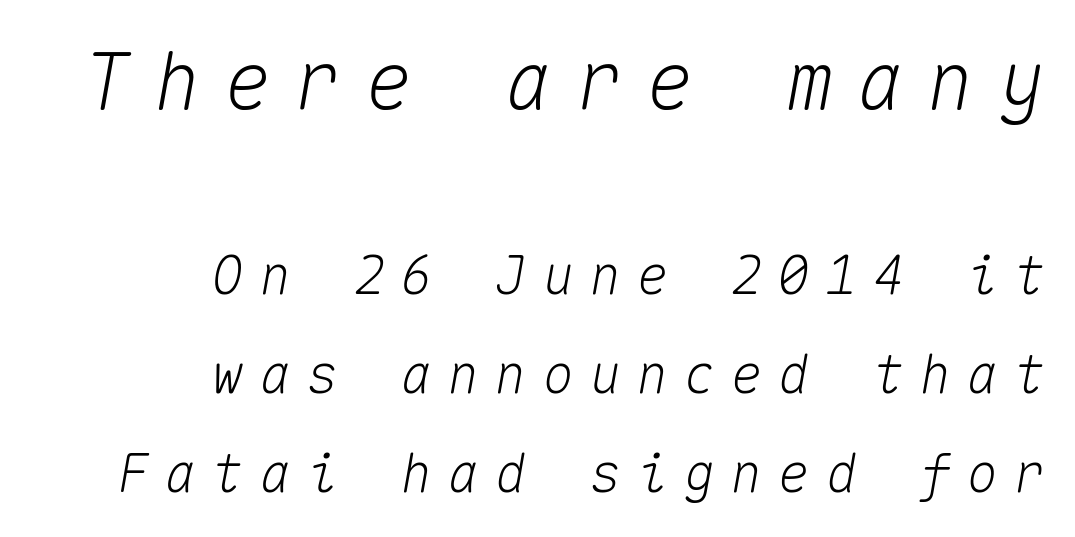
The image shows 79 px text type, italic (leaning right), monospaced; set right-aligned, line spacing 1.87x, unusually wide letter spacing (+0.29 em), not underlined; the first (top) block is 1.49x larger; medium stroke contrast and a medium x-height.
